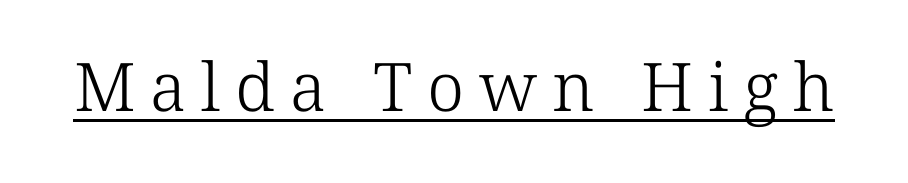
The image shows 67 px light serif type; set unusually wide letter spacing (+0.22 em), underlined; low stroke contrast and a medium x-height.
